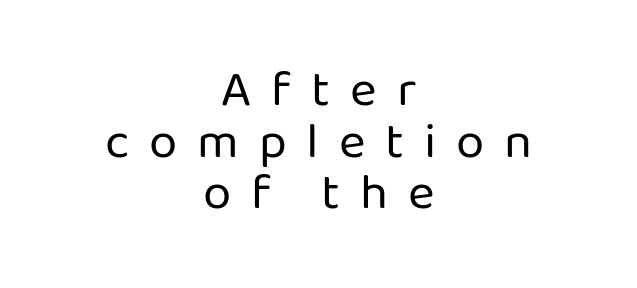
Q: Is the text bold? A: No.
Q: Is the text italic (slanted)? A: No, it is upright.
Q: Is the typeface a serif or a sans-serif typeface? A: Sans-serif.
Q: Is the text underlined? A: No.
Q: How is the paragraph aligned? A: Centered.
Q: Is the spacing between letters normal or unusually wide? A: Unusually wide.
Q: Is the spacing between lines tight, normal or loose? A: Tight.
Q: Width (condensed, normal, or wide)? A: Normal.
Q: Stroke contrast? A: Low.
Q: x-height? A: Medium.
Q: Monospaced? A: No.
